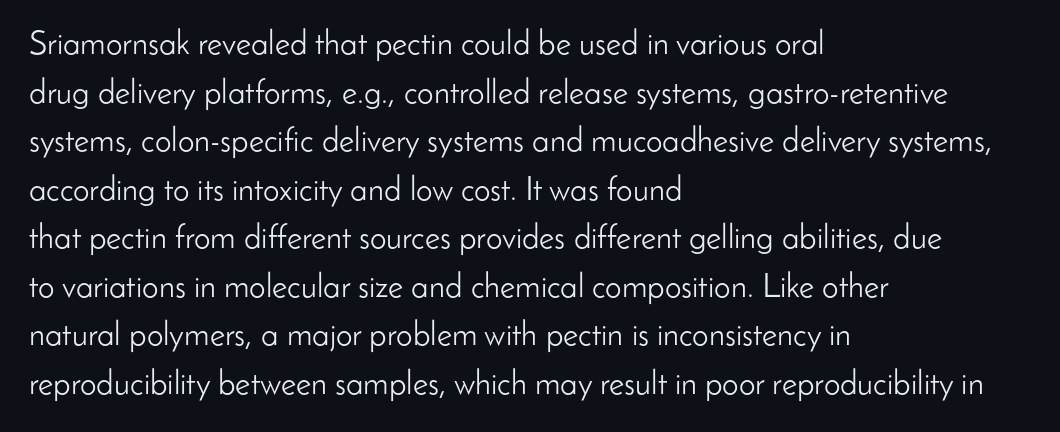
Q: Is the text bold? A: No.
Q: Is the text italic (slanted)? A: No, it is upright.
Q: Is the typeface a serif or a sans-serif typeface? A: Sans-serif.
Q: Is the text underlined? A: No.
Q: How is the paragraph aligned? A: Left-aligned.
Q: Is the spacing between letters normal or unusually wide? A: Normal.
Q: Is the spacing between lines tight, normal or loose? A: Normal.
Q: Width (condensed, normal, or wide)? A: Normal.
Q: Stroke contrast? A: Low.
Q: x-height? A: Small.
Q: Monospaced? A: No.
